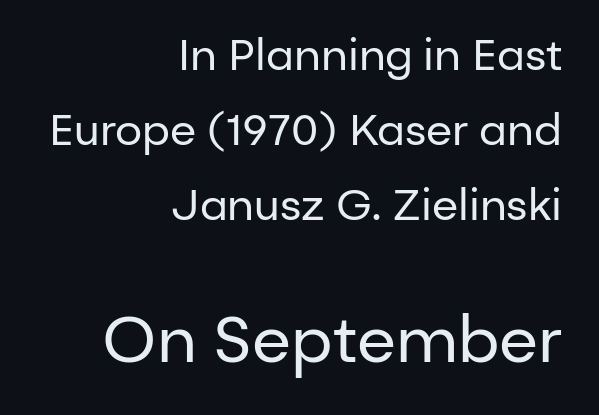
Q: Is the text bold? A: No.
Q: Is the text italic (slanted)? A: No, it is upright.
Q: Is the typeface a serif or a sans-serif typeface? A: Sans-serif.
Q: Is the text underlined? A: No.
Q: How is the paragraph aligned? A: Right-aligned.
Q: Is the spacing between letters normal or unusually wide? A: Normal.
Q: Which block of text is set in a larger size, the first (top) or the second (bottom)? A: The second (bottom) one.
Q: Width (condensed, normal, or wide)? A: Normal.
Q: Stroke contrast? A: Low.
Q: x-height? A: Medium.
Q: Monospaced? A: No.
